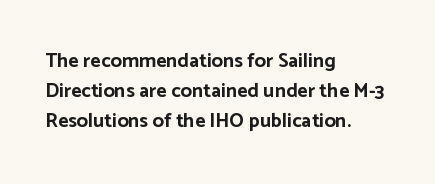
The image shows 20 px bold type, upright; set left-aligned, normal line spacing (1.51x), normal letter spacing, not underlined.
